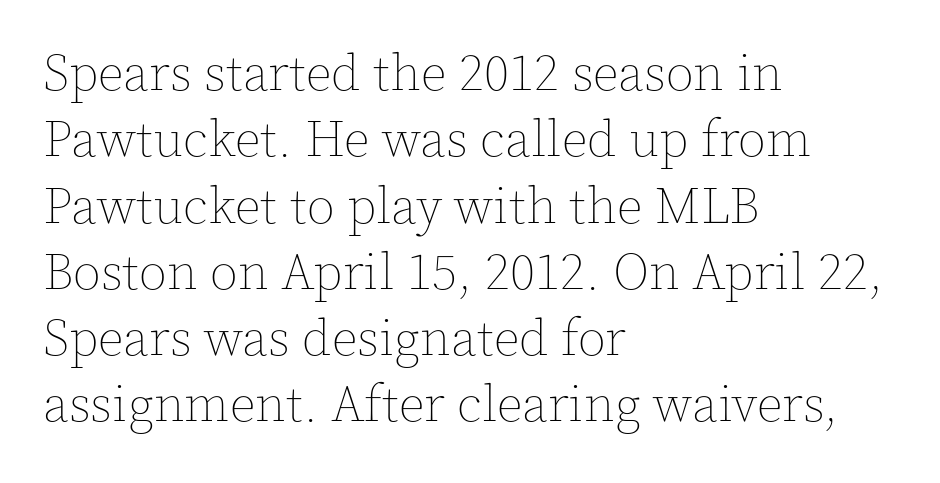
{"italic": "no", "bold": "no", "weight": "thin", "width": "normal", "x_height": "medium", "monospaced": "no", "underline": "no", "align": "left", "line_spacing": "normal", "line_spacing_ratio": 1.3, "letter_spacing": "normal", "letter_spacing_em": 0.0, "glyph_px": 51}
